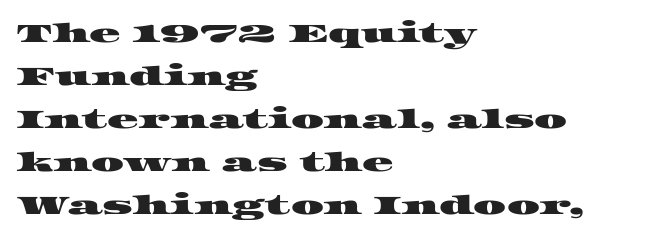
The image shows 26 px text type; set left-aligned, normal line spacing (1.65x), normal letter spacing, not underlined.
